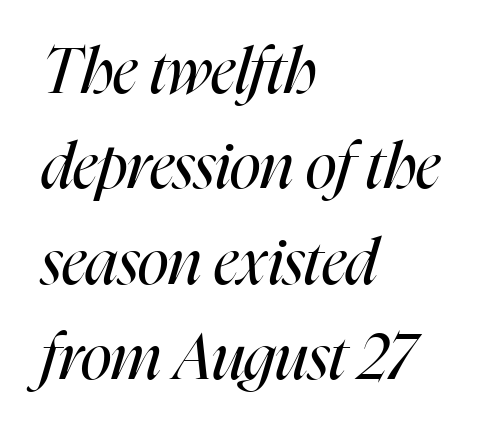
Q: Is the text bold? A: No.
Q: Is the text italic (slanted)? A: Yes, it leans right by about 16 degrees.
Q: Is the text underlined? A: No.
Q: How is the paragraph aligned? A: Left-aligned.
Q: Is the spacing between letters normal or unusually wide? A: Normal.
Q: Is the spacing between lines tight, normal or loose? A: Normal.
Q: Width (condensed, normal, or wide)? A: Condensed.
Q: Stroke contrast? A: High.
Q: x-height? A: Medium.
Q: Monospaced? A: No.
